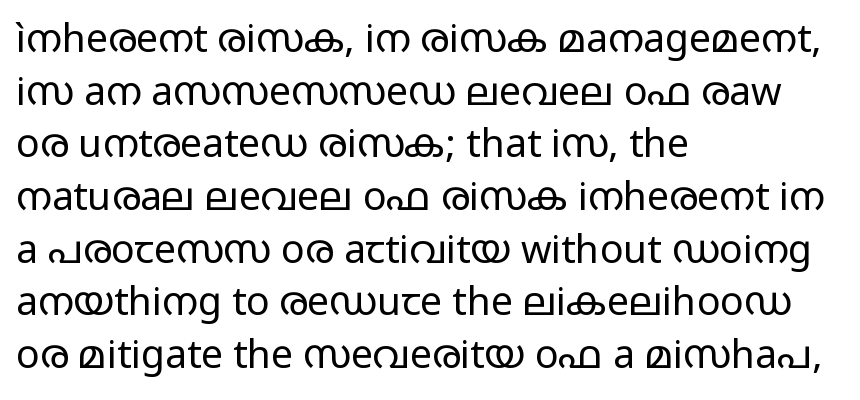
The strokes are not fattened; the text isn't bold. Words float on clear page, feet unadorned. The face used here is rendered with its standard letterfit. Look at the bottom of the vertical strokes: they stop flat, with no serifs. The rendering uses natural spacing where letterforms have individual widths. Italic? Not at all — the glyphs are vertical.
